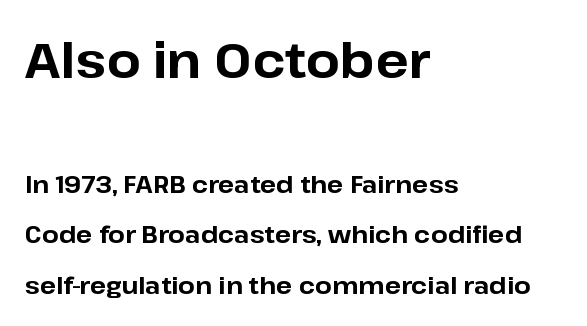
The image shows 49 px bold sans-serif type, upright; set left-aligned, loose line spacing (2.1x), normal letter spacing, not underlined; the first (top) block is 2.04x larger; low stroke contrast and a medium x-height.
